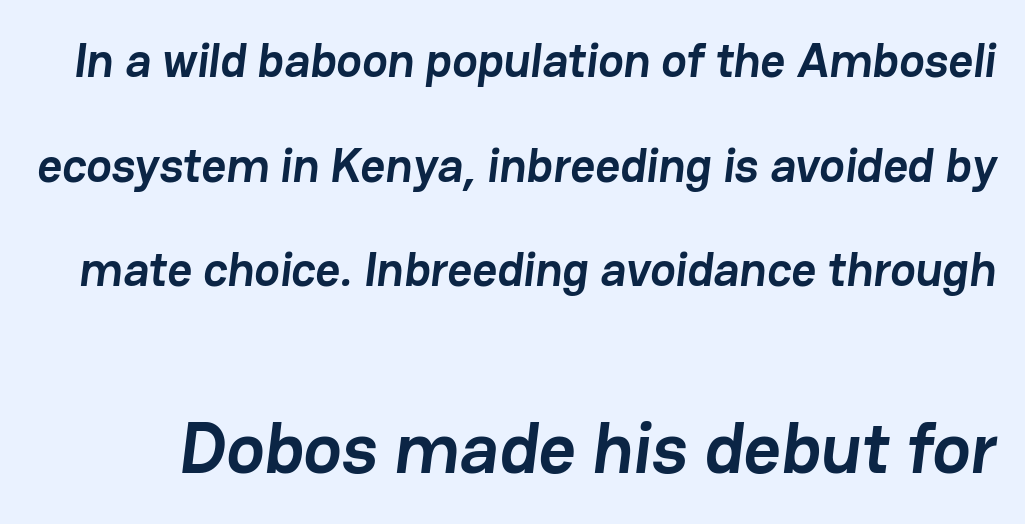
These lines carry a lot of weight — the face is fully bold. Honestly, there is no underline to notice here at all. A student would notice the bottom passage is typeset larger than what precedes it. Vertically, the passage feels expansive, rows floating well apart. Here the designer chose a conventional face with non-uniform glyph widths.
